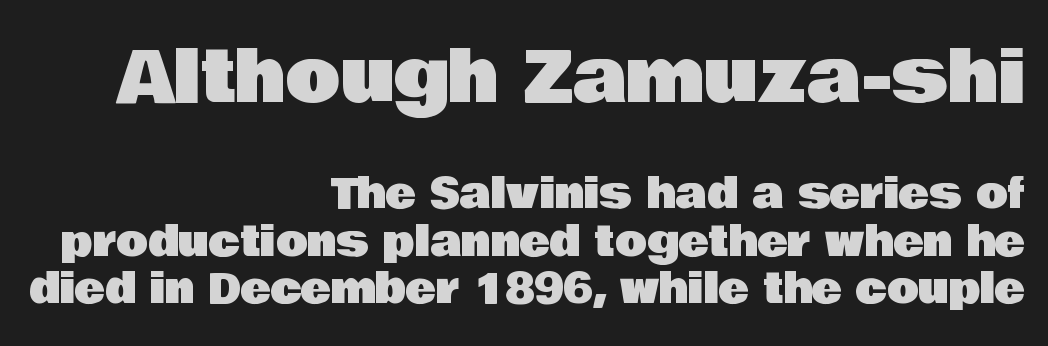
{"serif": "no", "italic": "no", "width": "normal", "stroke_contrast": "low", "x_height": "large", "monospaced": "no", "underline": "no", "align": "right", "line_spacing_ratio": 1.16, "letter_spacing": "normal", "letter_spacing_em": 0.0, "larger_block": "first", "size_ratio": 1.73, "glyph_px": 71}
